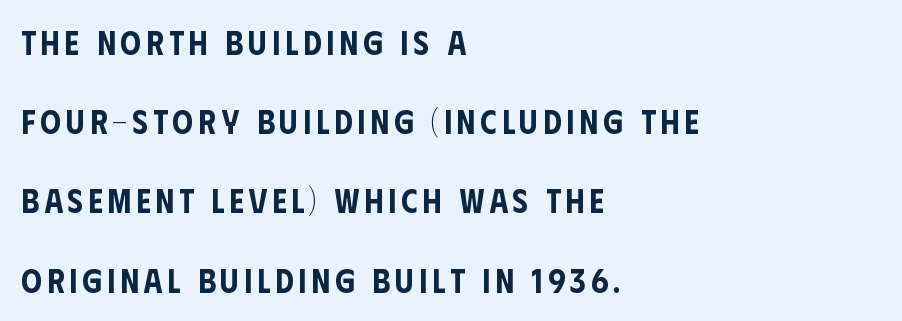
Q: Is the text italic (slanted)? A: No, it is upright.
Q: Is the typeface a serif or a sans-serif typeface? A: Sans-serif.
Q: Is the text underlined? A: No.
Q: How is the paragraph aligned? A: Left-aligned.
Q: Is the spacing between lines tight, normal or loose? A: Loose.
Q: Width (condensed, normal, or wide)? A: Condensed.
Q: Stroke contrast? A: Low.
Q: x-height? A: Large.
Q: Monospaced? A: No.
